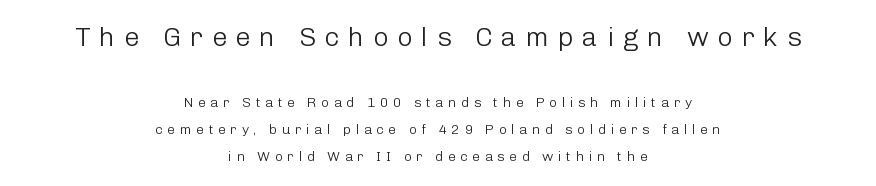
The image shows 27 px text type, upright; set centered, loose line spacing (1.92x), unusually wide letter spacing (+0.32 em), not underlined; the first (top) block is 1.93x larger.
